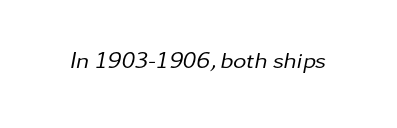
Q: Is the text bold? A: No.
Q: Is the text italic (slanted)? A: Yes, it leans right by about 11 degrees.
Q: Is the text underlined? A: No.
Q: Is the spacing between letters normal or unusually wide? A: Normal.
